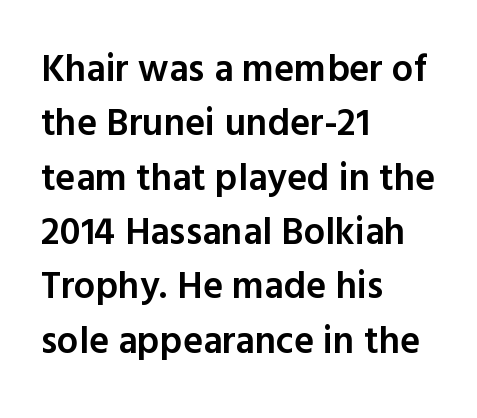
The image shows 38 px semibold sans-serif type, upright; set left-aligned, normal line spacing (1.43x), normal letter spacing, not underlined; a medium x-height.
